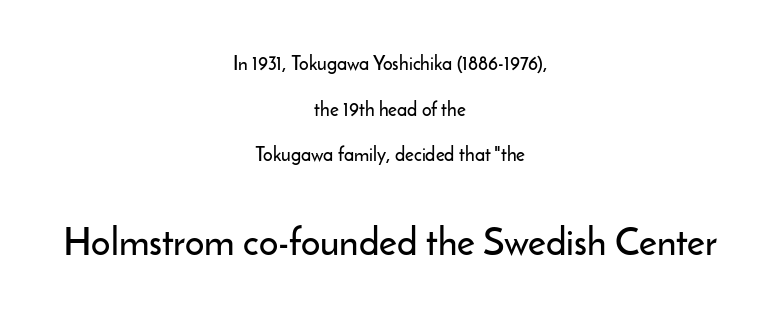
The image shows 38 px sans-serif type, upright; set centered, loose line spacing (2.4x), normal letter spacing, not underlined; the second (bottom) block is 2.0x larger; low stroke contrast and a small x-height.
